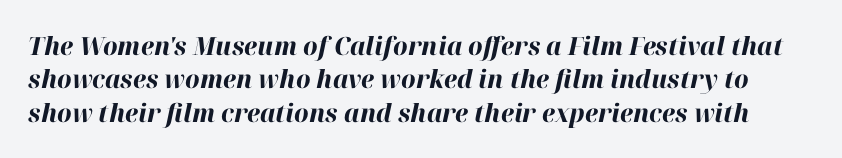
Q: Is the text bold? A: Yes.
Q: Is the text italic (slanted)? A: Yes, it leans right by about 12 degrees.
Q: Is the text underlined? A: No.
Q: Is the spacing between letters normal or unusually wide? A: Normal.
Q: Is the spacing between lines tight, normal or loose? A: Normal.
